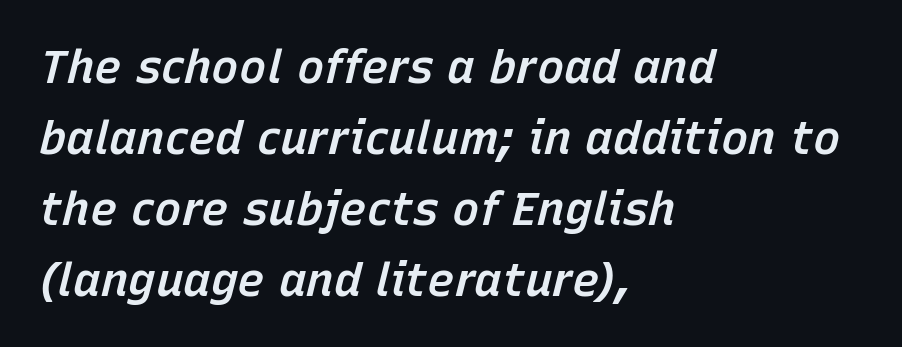
The axis of the letterforms is tilted away from vertical. Only glyphs here, with clear space below each row. The passage shown is typed in a proportional face where columns would drift. Tracking value appears to be zero — textbook default spacing. Horizontal alignment here is leftward, the default for most running prose. As a designer I'd log this as weight 600, semibold.
